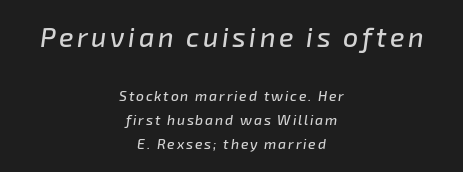
{"italic": "yes", "lean": "right", "slant_degrees": 8, "underline": "no", "align": "center", "line_spacing": "normal", "line_spacing_ratio": 1.7, "larger_block": "first", "size_ratio": 1.93, "glyph_px": 27}
